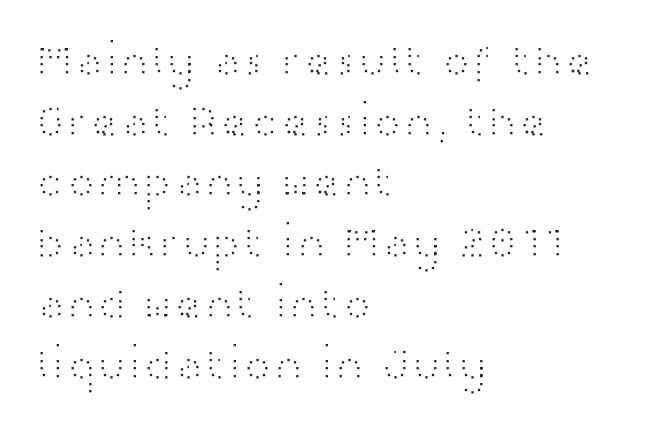
Q: Is the text bold? A: No.
Q: Is the text italic (slanted)? A: No, it is upright.
Q: Is the typeface a serif or a sans-serif typeface? A: Sans-serif.
Q: Is the text underlined? A: No.
Q: How is the paragraph aligned? A: Left-aligned.
Q: Is the spacing between letters normal or unusually wide? A: Normal.
Q: Is the spacing between lines tight, normal or loose? A: Normal.
Q: Width (condensed, normal, or wide)? A: Wide.
Q: Stroke contrast? A: High.
Q: x-height? A: Medium.
Q: Monospaced? A: No.
